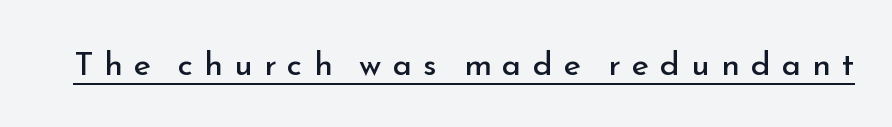
{"serif": "no", "italic": "no", "bold": "no", "weight": "regular", "width": "normal", "stroke_contrast": "low", "x_height": "small", "monospaced": "no", "underline": "yes", "letter_spacing": "wide", "letter_spacing_em": 0.34, "glyph_px": 33}
